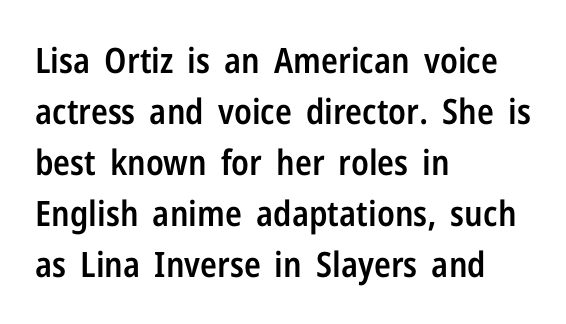
{"serif": "no", "italic": "no", "bold": "semi", "weight": "semibold", "width": "condensed", "stroke_contrast": "low", "x_height": "medium", "monospaced": "no", "underline": "no", "align": "left", "line_spacing": "normal", "line_spacing_ratio": 1.46, "letter_spacing": "normal", "letter_spacing_em": 0.0, "glyph_px": 35}
